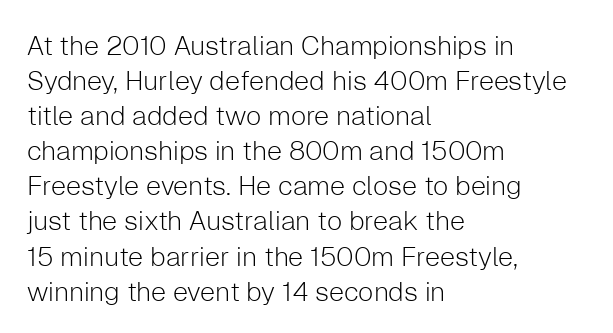
Style check: upright. Plain, unruled lines of type. The paragraph has a hard left edge and a soft right edge. This rendering leaves character spacing at its baseline value. A typesetter would call this leading conventional body-copy spacing. These glyphs show unthickened strokes, regular width or finer.
